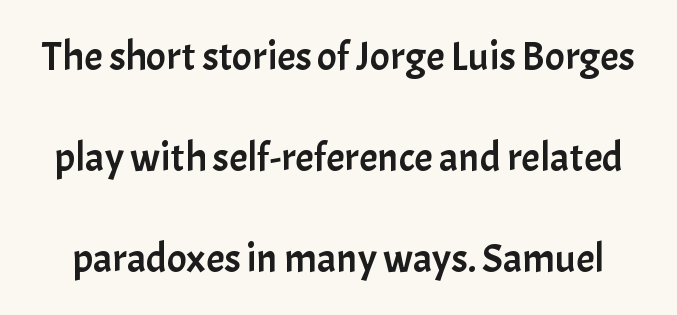
The zone under the glyphs is completely vacant. Students, note that the glyphs here touch the page at normal intervals. Note: no serifs on the glyphs. You can tell it's not italic because the verticals are truly vertical. Each letter keeps its own natural width here, so spacing adapts to shape. These lines stand farther apart than default settings would place them.
